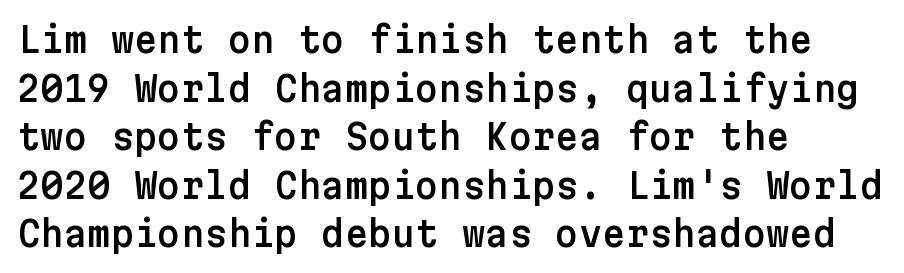
The image shows 36 px sans-serif type, upright; set left-aligned, normal line spacing (1.35x), normal letter spacing, not underlined; low stroke contrast and a medium x-height.
